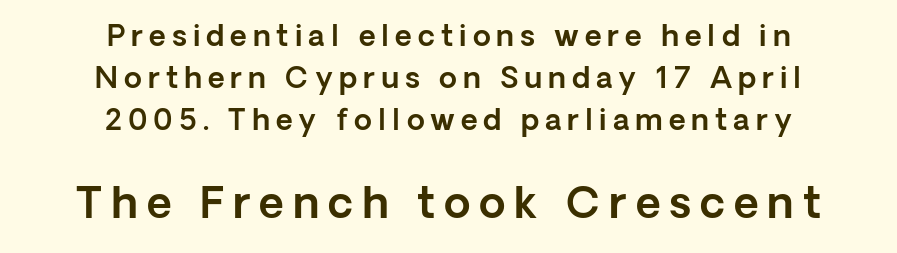
Q: Is the text italic (slanted)? A: No, it is upright.
Q: Is the typeface a serif or a sans-serif typeface? A: Sans-serif.
Q: Is the text underlined? A: No.
Q: How is the paragraph aligned? A: Centered.
Q: Is the spacing between letters normal or unusually wide? A: Unusually wide.
Q: Is the spacing between lines tight, normal or loose? A: Normal.
Q: Which block of text is set in a larger size, the first (top) or the second (bottom)? A: The second (bottom) one.
Q: Width (condensed, normal, or wide)? A: Normal.
Q: x-height? A: Medium.
Q: Monospaced? A: No.
